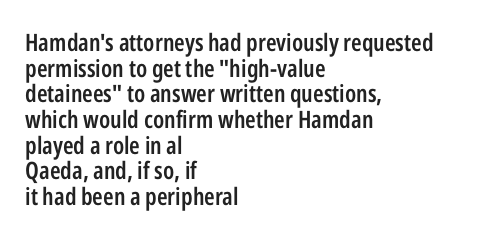
The image shows 24 px text type, upright; set left-aligned, tight line spacing (1.07x), normal letter spacing, not underlined.
